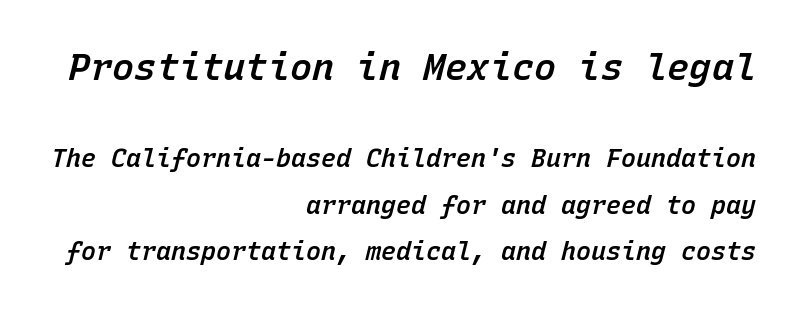
{"italic": "yes", "lean": "right", "slant_degrees": 15, "bold": "semi", "weight": "semibold", "width": "normal", "stroke_contrast": "low", "x_height": "medium", "monospaced": "yes", "underline": "no", "align": "right", "line_spacing_ratio": 1.87, "letter_spacing": "normal", "letter_spacing_em": 0.0, "larger_block": "first", "size_ratio": 1.48, "glyph_px": 37}
